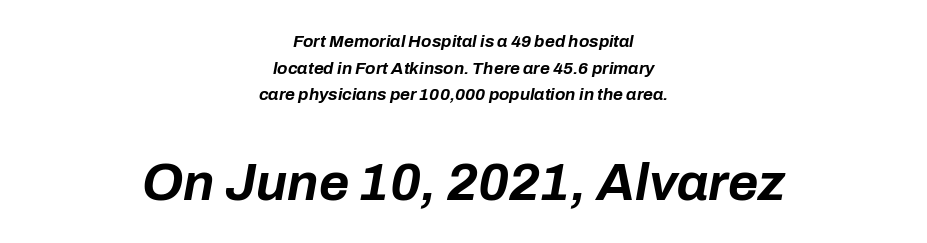
{"italic": "yes", "lean": "right", "slant_degrees": 10, "bold": "yes", "weight": "bold", "width": "normal", "stroke_contrast": "low", "x_height": "medium", "monospaced": "no", "underline": "no", "align": "center", "line_spacing": "normal", "line_spacing_ratio": 1.57, "letter_spacing": "normal", "letter_spacing_em": 0.0, "larger_block": "second", "size_ratio": 3.06, "glyph_px": 52}
